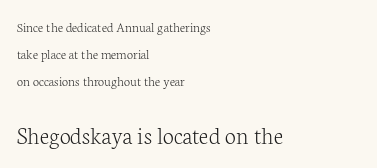
Q: Is the text bold? A: No.
Q: Is the text italic (slanted)? A: No, it is upright.
Q: Is the text underlined? A: No.
Q: How is the paragraph aligned? A: Left-aligned.
Q: Is the spacing between letters normal or unusually wide? A: Normal.
Q: Is the spacing between lines tight, normal or loose? A: Loose.
Q: Which block of text is set in a larger size, the first (top) or the second (bottom)? A: The second (bottom) one.
